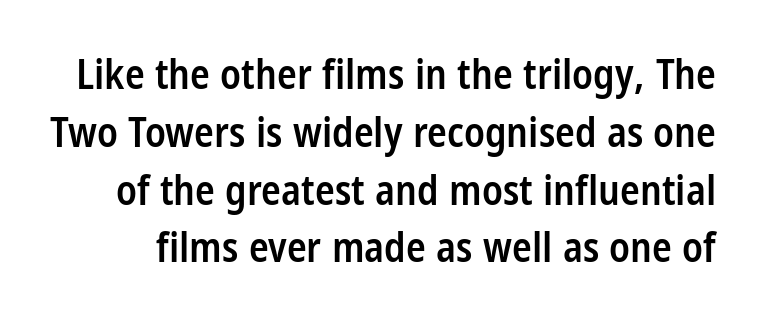
The image shows 41 px semibold, condensed sans-serif type, upright; set normal line spacing (1.41x), normal letter spacing, not underlined; low stroke contrast and a large x-height.
